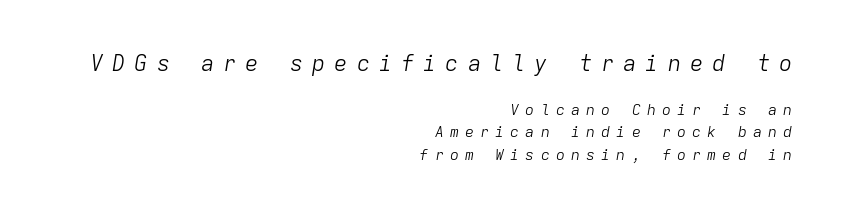
Casual observation: everything's shoved over to the right. Notice how the stems are inclined rather than vertical — that's the hallmark of italics. Letter spacing: wide. Typesetter's note — upper block bumped up in size, lower block left smaller. Think standard paragraph weight, or any step lighter than that. Compared with typical paragraphs, the rows here are spaced about the same.
